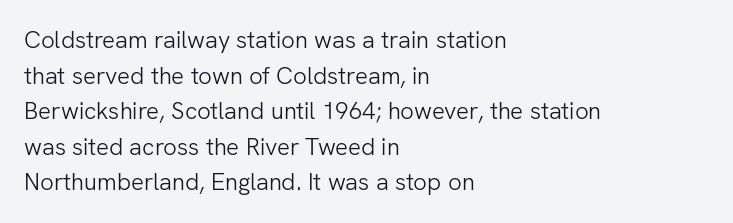
No italicization has been applied; the sample stays upright. Each line starts at the same left margin while the right side varies. Weight: regular or lighter. Compared with typical paragraphs, the rows here are spaced about the same. No extra tracking has been applied to these lines. Any mark beneath the type? The region is blank.
